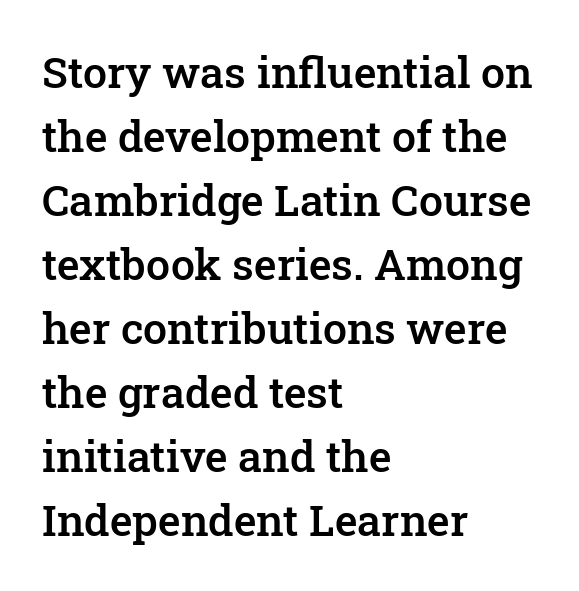
{"serif": "yes", "italic": "no", "bold": "semi", "weight": "semibold", "width": "normal", "stroke_contrast": "low", "x_height": "medium", "monospaced": "no", "underline": "no", "align": "left", "line_spacing": "normal", "line_spacing_ratio": 1.49, "letter_spacing": "normal", "letter_spacing_em": 0.0, "glyph_px": 43}
